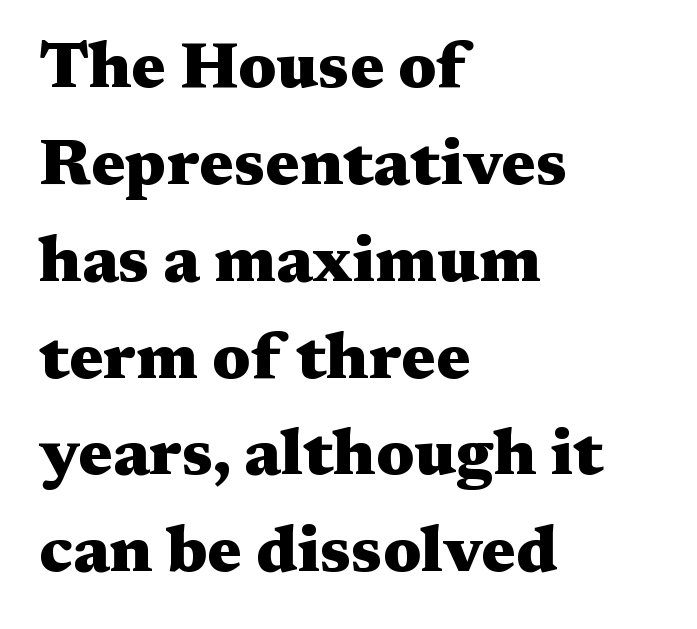
Q: Is the text bold? A: Yes.
Q: Is the text italic (slanted)? A: No, it is upright.
Q: Is the typeface a serif or a sans-serif typeface? A: Serif.
Q: Is the text underlined? A: No.
Q: How is the paragraph aligned? A: Left-aligned.
Q: Is the spacing between letters normal or unusually wide? A: Normal.
Q: Is the spacing between lines tight, normal or loose? A: Normal.
Q: Width (condensed, normal, or wide)? A: Wide.
Q: Stroke contrast? A: Medium.
Q: x-height? A: Medium.
Q: Monospaced? A: No.
